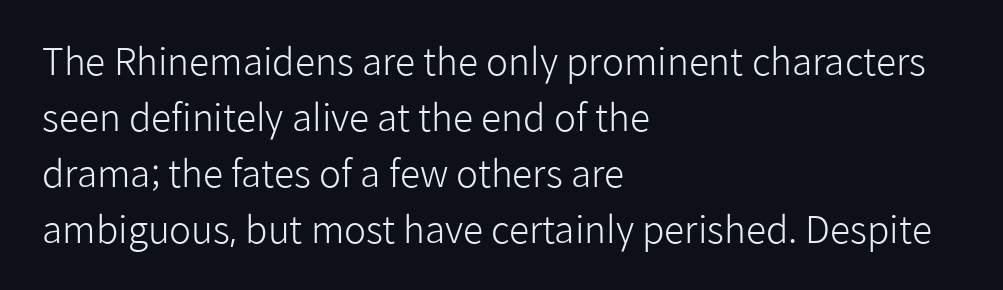
The passage shown has conventional tracking throughout. Does the type have serifs? No, each stem ends abruptly. On a weight scale, this lands at 450 or below. This rendering features lettering with no underline.
